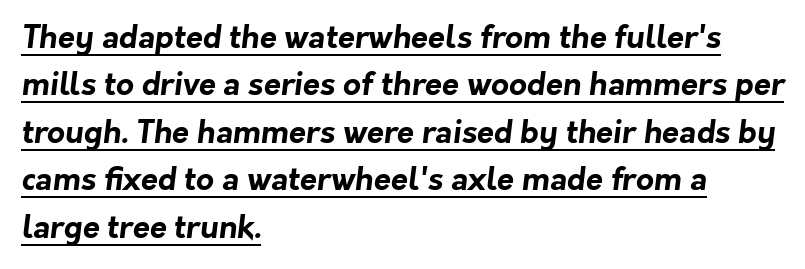
The setting favours the left margin, as ordinary paragraphs usually do. You can tell from the bare stems that sans-serif type was used. The face used here appears with an underline applied. Nothing unusual about the tracking: characters are spaced as the font intends.
